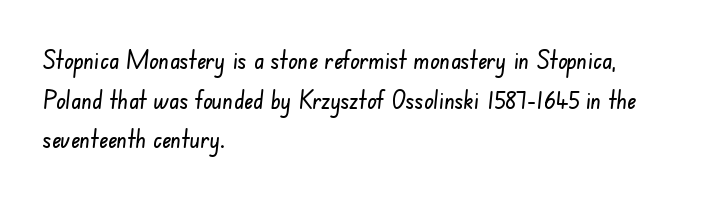
{"underline": "no", "align": "left", "line_spacing": "normal", "line_spacing_ratio": 1.59, "letter_spacing": "normal", "letter_spacing_em": 0.0, "glyph_px": 25}
